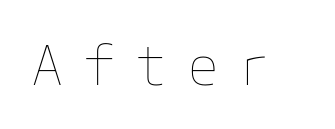
Anything drawn beneath the words? Only blank space. Letters have the restrained weight of plain body copy at most. The letters are spread apart with noticeably loose tracking. A typesetter would mark this as roman, not italic.
